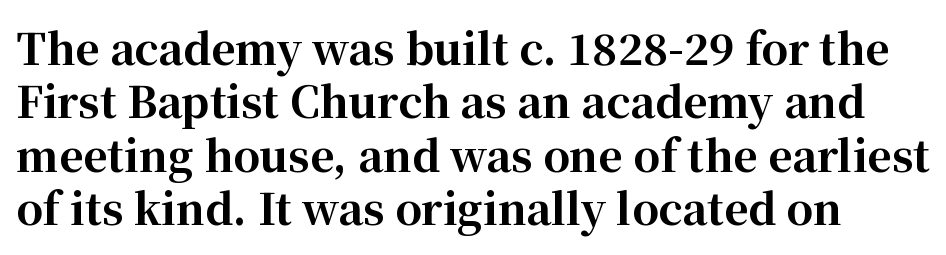
Q: Is the text bold? A: Yes.
Q: Is the text italic (slanted)? A: No, it is upright.
Q: Is the typeface a serif or a sans-serif typeface? A: Serif.
Q: Is the text underlined? A: No.
Q: Is the spacing between letters normal or unusually wide? A: Normal.
Q: Is the spacing between lines tight, normal or loose? A: Normal.
Q: Width (condensed, normal, or wide)? A: Normal.
Q: Stroke contrast? A: High.
Q: x-height? A: Medium.
Q: Monospaced? A: No.
